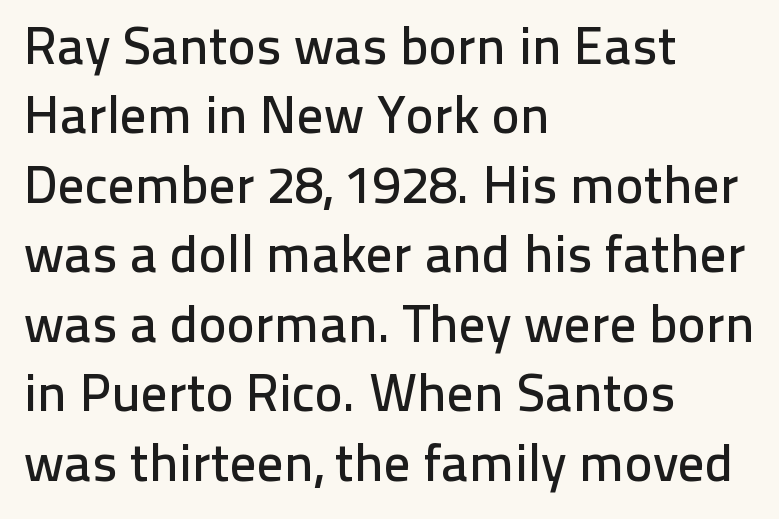
The image shows 53 px sans-serif type, upright; set left-aligned, normal line spacing (1.31x), normal letter spacing, not underlined; low stroke contrast and a medium x-height.
